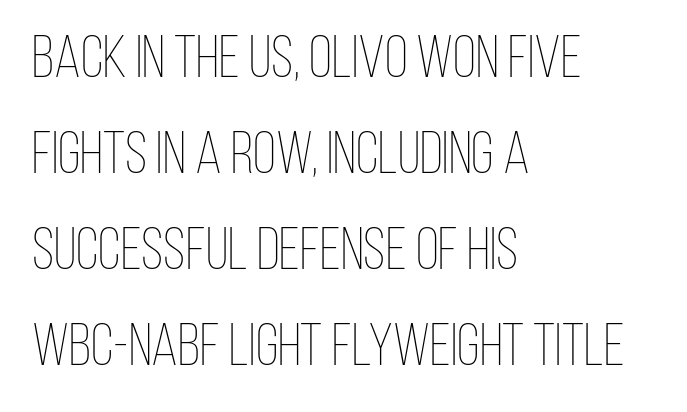
Q: Is the text bold? A: No.
Q: Is the text italic (slanted)? A: No, it is upright.
Q: Is the text underlined? A: No.
Q: How is the paragraph aligned? A: Left-aligned.
Q: Is the spacing between letters normal or unusually wide? A: Normal.
Q: Is the spacing between lines tight, normal or loose? A: Normal.
Q: Width (condensed, normal, or wide)? A: Condensed.
Q: Stroke contrast? A: Low.
Q: x-height? A: Large.
Q: Monospaced? A: No.
